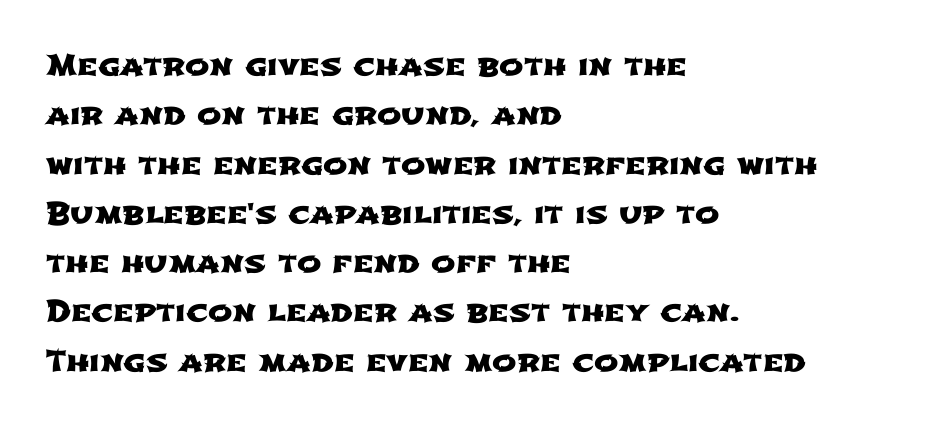
The strip under each line holds only bare page. Letterform terminals end flat and unadorned throughout the passage. Line starts are locked; line ends wander. Spacing between characters is what you'd get straight out of the box. The vertical gap from one line to the next is medium.
